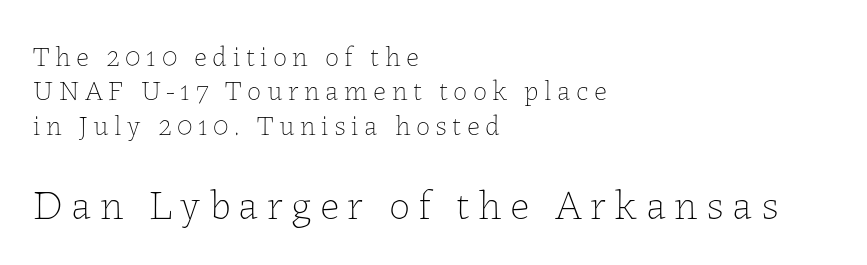
{"italic": "no", "bold": "no", "weight": "thin", "width": "normal", "stroke_contrast": "low", "x_height": "medium", "monospaced": "no", "underline": "no", "align": "left", "line_spacing_ratio": 1.23, "letter_spacing": "wide", "letter_spacing_em": 0.2, "larger_block": "second", "size_ratio": 1.5, "glyph_px": 42}
